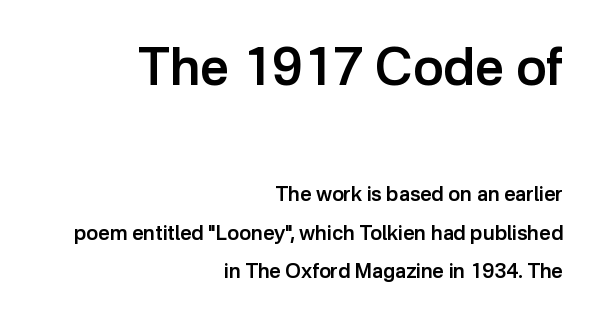
{"serif": "no", "italic": "no", "bold": "semi", "weight": "semibold", "width": "normal", "stroke_contrast": "low", "x_height": "medium", "monospaced": "no", "underline": "no", "align": "right", "line_spacing": "loose", "line_spacing_ratio": 1.94, "letter_spacing": "normal", "letter_spacing_em": 0.0, "larger_block": "first", "size_ratio": 2.55, "glyph_px": 51}
